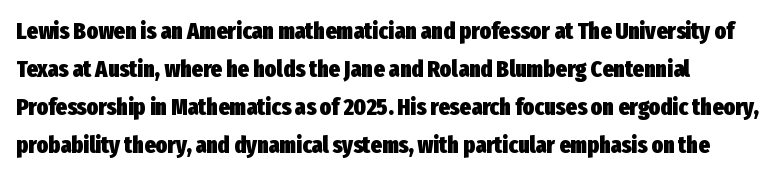
{"italic": "no", "bold": "yes", "underline": "no", "line_spacing": "normal", "line_spacing_ratio": 1.58, "letter_spacing": "normal", "letter_spacing_em": 0.0, "glyph_px": 24}
